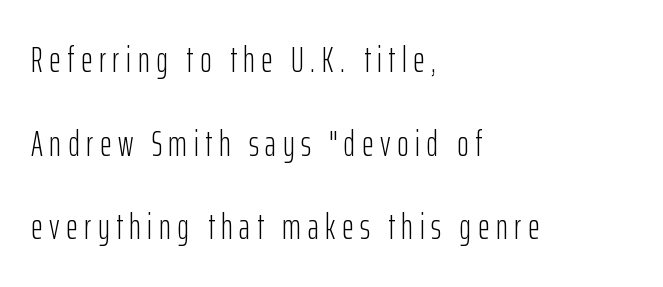
{"serif": "no", "italic": "no", "bold": "no", "weight": "light", "width": "condensed", "stroke_contrast": "low", "x_height": "medium", "monospaced": "no", "underline": "no", "align": "left", "line_spacing": "loose", "line_spacing_ratio": 2.32, "glyph_px": 36}
